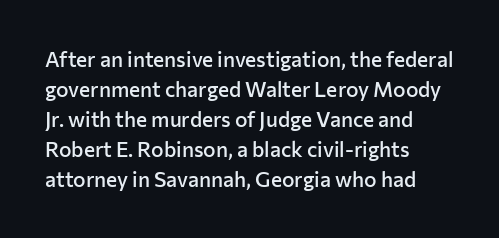
What weight is shown? A semibold, between regular and bold. Nobody touched the tracking dial on this one. This sample keeps an unexceptional amount of space between lines. The typography opts for an upright posture over an oblique one. These lines stack with their left ends in a neat column. The specimen omits any rule beneath the text block's lines.
